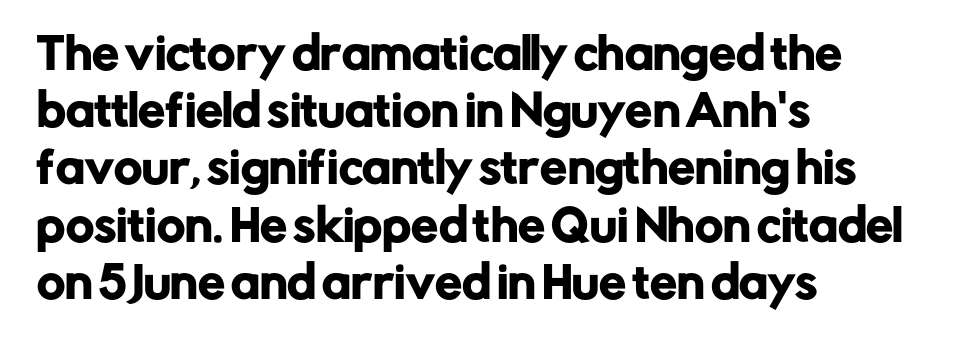
The image shows 43 px sans-serif type, upright; set left-aligned, normal line spacing (1.33x), normal letter spacing, not underlined; low stroke contrast and a medium x-height.
